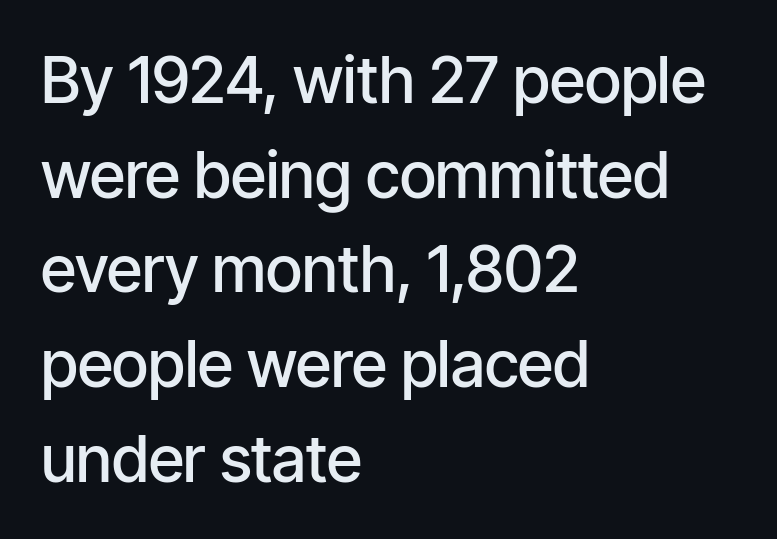
Q: Is the text bold? A: Semi-bold.
Q: Is the text italic (slanted)? A: No, it is upright.
Q: Is the typeface a serif or a sans-serif typeface? A: Sans-serif.
Q: Is the text underlined? A: No.
Q: How is the paragraph aligned? A: Left-aligned.
Q: Is the spacing between letters normal or unusually wide? A: Normal.
Q: Is the spacing between lines tight, normal or loose? A: Normal.
Q: Width (condensed, normal, or wide)? A: Condensed.
Q: Stroke contrast? A: Low.
Q: x-height? A: Medium.
Q: Monospaced? A: No.
